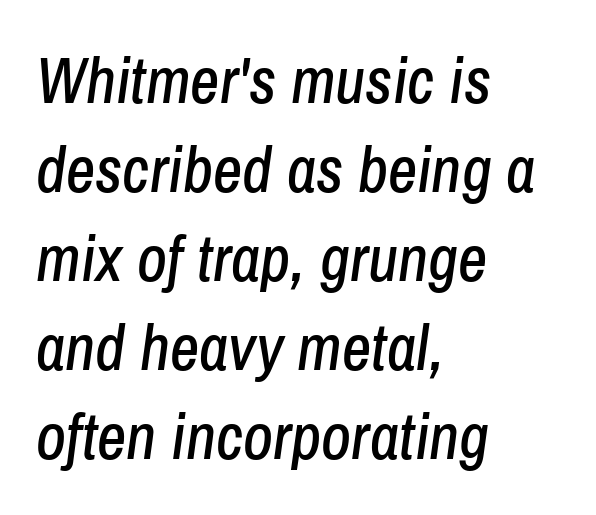
The image shows 64 px condensed type, italic (leaning right); set left-aligned, normal line spacing (1.39x), normal letter spacing, not underlined; low stroke contrast and a medium x-height.
